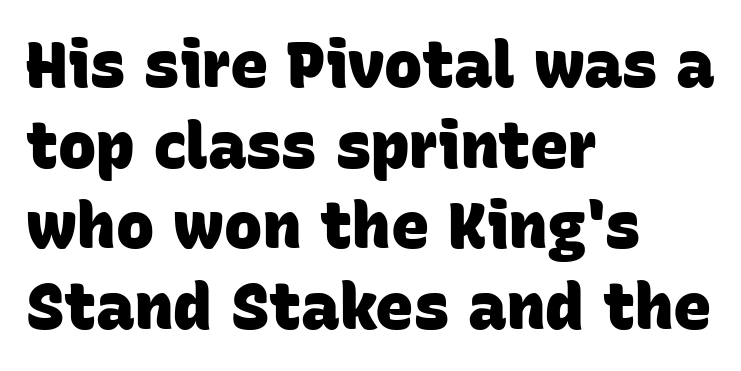
{"serif": "no", "bold": "yes", "weight": "heavy", "width": "normal", "stroke_contrast": "low", "x_height": "large", "monospaced": "no", "underline": "no", "align": "left", "line_spacing": "normal", "line_spacing_ratio": 1.26, "letter_spacing": "normal", "letter_spacing_em": 0.0, "glyph_px": 64}
